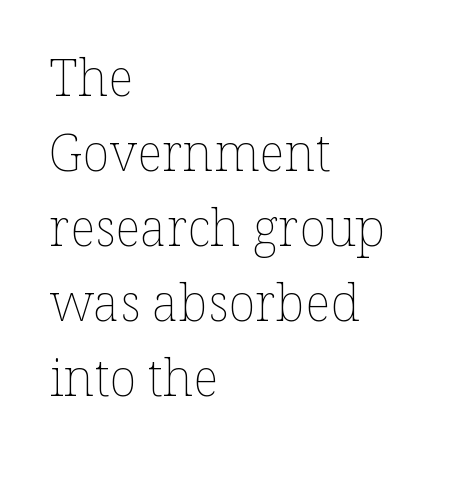
Q: Is the text bold? A: No.
Q: Is the text italic (slanted)? A: No, it is upright.
Q: Is the text underlined? A: No.
Q: How is the paragraph aligned? A: Left-aligned.
Q: Is the spacing between letters normal or unusually wide? A: Normal.
Q: Is the spacing between lines tight, normal or loose? A: Normal.
Q: Width (condensed, normal, or wide)? A: Normal.
Q: Stroke contrast? A: Low.
Q: x-height? A: Medium.
Q: Monospaced? A: No.
